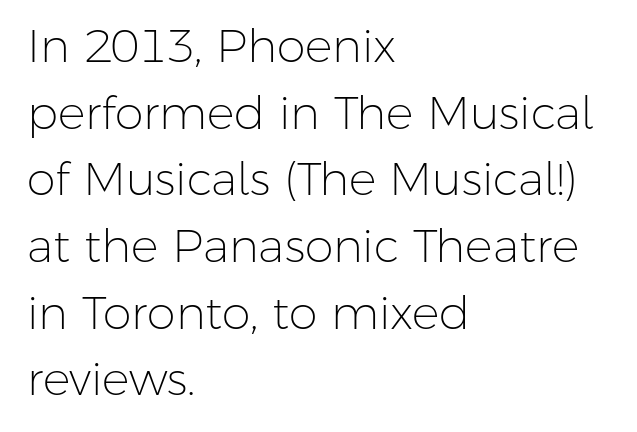
{"serif": "no", "italic": "no", "bold": "no", "weight": "light", "width": "normal", "stroke_contrast": "low", "x_height": "medium", "monospaced": "no", "underline": "no", "align": "left", "line_spacing": "normal", "line_spacing_ratio": 1.45, "letter_spacing": "normal", "letter_spacing_em": 0.0, "glyph_px": 46}
